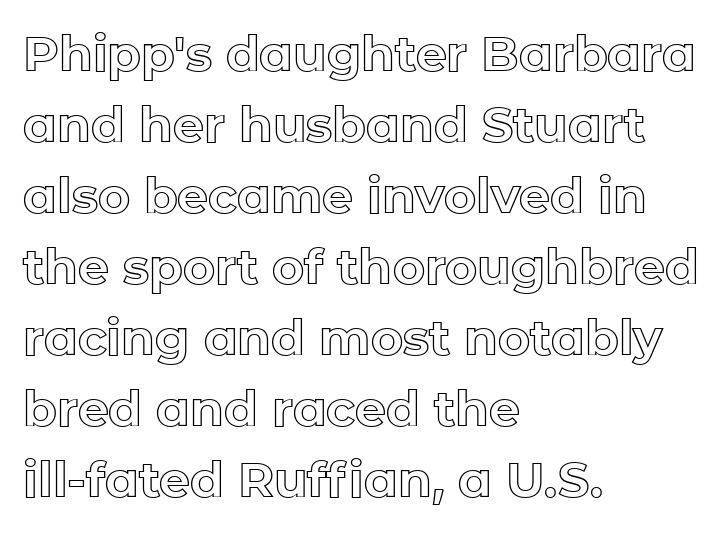
The image shows 49 px text type, upright; set left-aligned, normal line spacing (1.45x), normal letter spacing, not underlined; a medium x-height.
